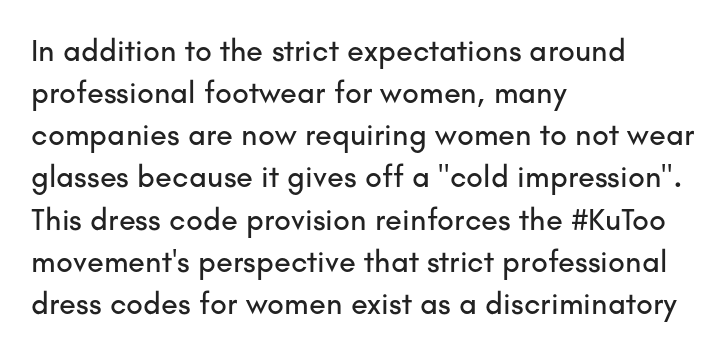
{"serif": "no", "italic": "no", "width": "normal", "stroke_contrast": "low", "x_height": "small", "monospaced": "no", "underline": "no", "align": "left", "line_spacing": "normal", "line_spacing_ratio": 1.36, "letter_spacing": "normal", "letter_spacing_em": 0.0, "glyph_px": 31}
